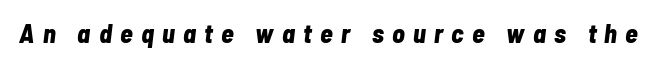
The image shows 26 px bold type, italic (leaning right); set unusually wide letter spacing (+0.32 em), not underlined.
